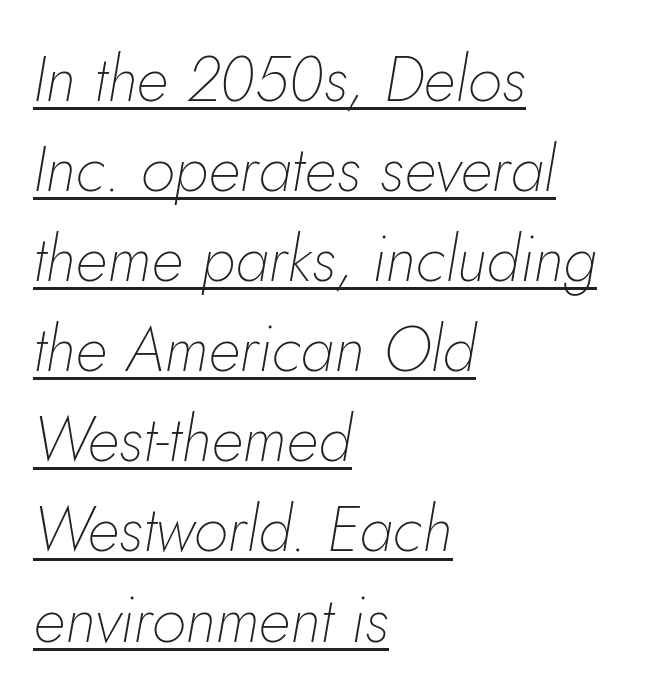
{"italic": "yes", "lean": "right", "slant_degrees": 5, "bold": "no", "weight": "thin", "width": "normal", "stroke_contrast": "low", "x_height": "small", "monospaced": "no", "underline": "yes", "align": "left", "line_spacing": "normal", "line_spacing_ratio": 1.43, "letter_spacing": "normal", "letter_spacing_em": 0.0, "glyph_px": 63}
